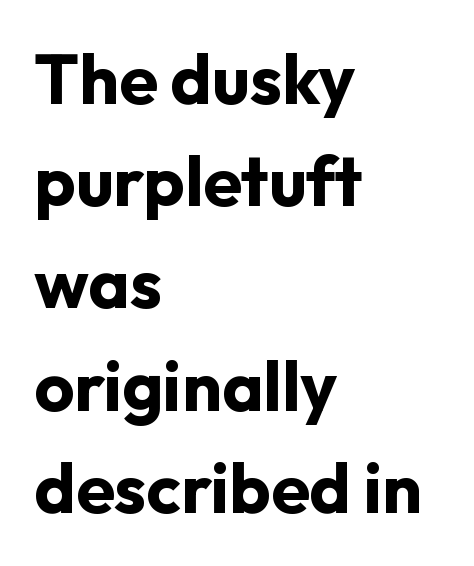
A typesetter would mark this as roman, not italic. Layout note: lines flush left. The string is rendered with underlining switched off. Examine the stroke ends and you'll find no serifs.
